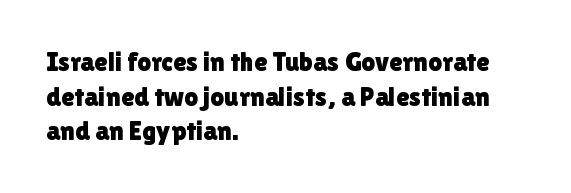
The image shows 27 px text type, upright; set left-aligned, normal line spacing (1.28x), normal letter spacing, not underlined.
